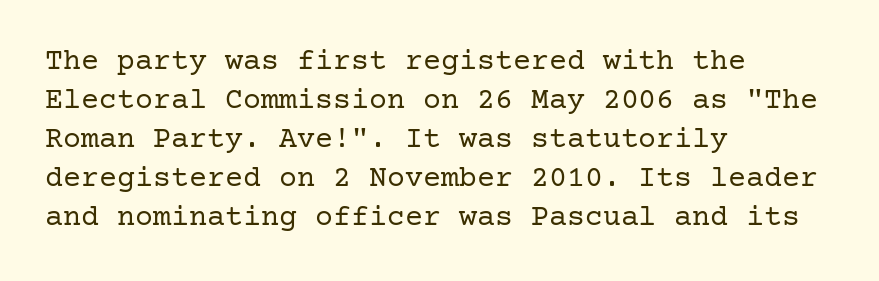
The letters stand straight up with perfectly vertical stems. In CSS terms this would be text-align: left. Short note: letters normally spaced. Compared with a typical body face, this is equally light or lighter still.
